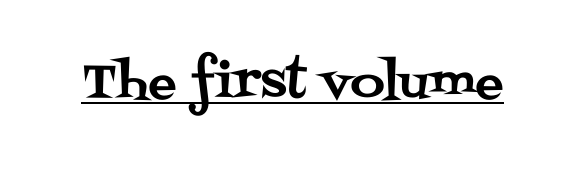
The lettering stays uniformly vertical, giving the passage a roman look. Does a line run under the words? Yes, clearly. This sample has the flowing, uneven cadence of proportional lettering. Serifs: yes, visible at the terminals of the letterforms. The gaps between neighbouring characters are ordinary and unremarkable.
